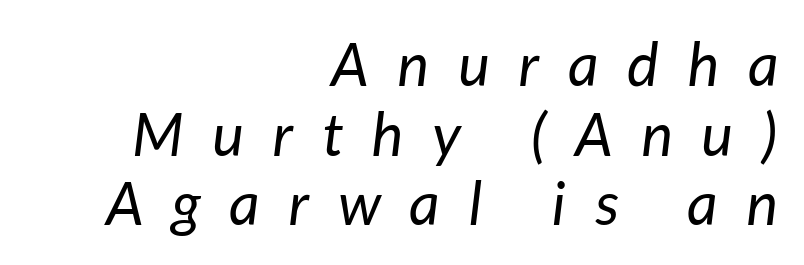
The image shows 60 px regular-weight type, italic (leaning right); set right-aligned, line spacing 1.16x, unusually wide letter spacing (+0.48 em), not underlined; low stroke contrast and a medium x-height.
